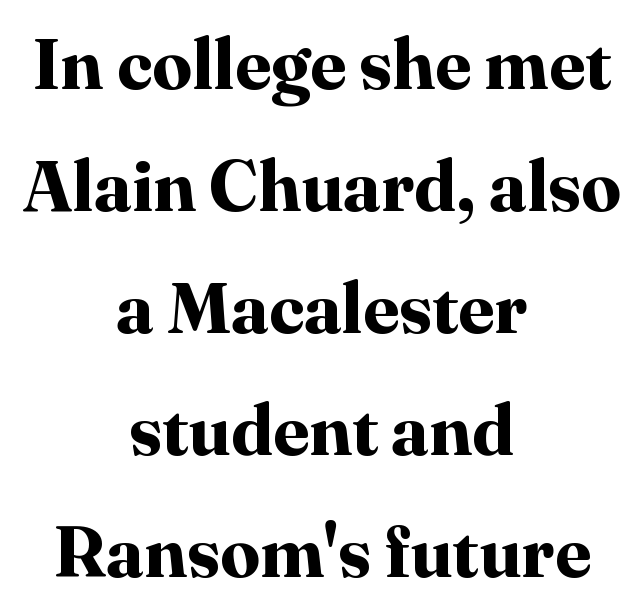
Unlike italic type, these characters show no tilt at all. Short and long lines alike share a common midpoint. Rule under the text: the space is simply empty. The passage shown is emphatically bold. Is the letter spacing exaggerated? No — it looks like the ordinary default. Small tapered or slab feet sit at the stroke ends, so this counts as serif.
